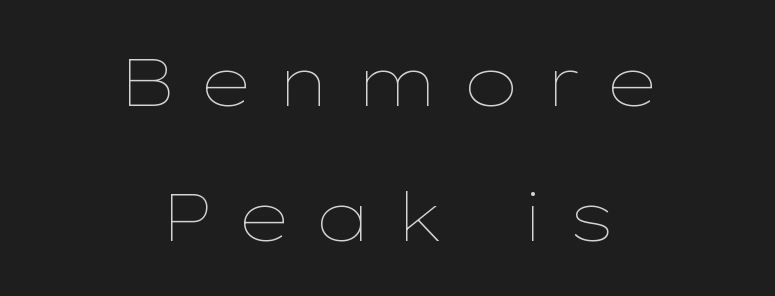
Q: Is the text bold? A: No.
Q: Is the text italic (slanted)? A: No, it is upright.
Q: Is the text underlined? A: No.
Q: How is the paragraph aligned? A: Centered.
Q: Is the spacing between letters normal or unusually wide? A: Unusually wide.
Q: Is the spacing between lines tight, normal or loose? A: Loose.
Q: Width (condensed, normal, or wide)? A: Wide.
Q: Stroke contrast? A: Low.
Q: x-height? A: Medium.
Q: Monospaced? A: No.
